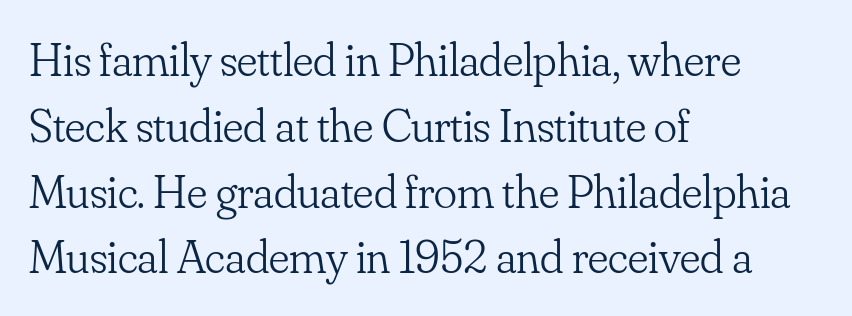
{"serif": "yes", "italic": "no", "bold": "no", "weight": "light", "width": "normal", "stroke_contrast": "low", "x_height": "small", "monospaced": "no", "underline": "no", "align": "left", "line_spacing": "normal", "line_spacing_ratio": 1.37, "letter_spacing": "normal", "letter_spacing_em": 0.0, "glyph_px": 48}
